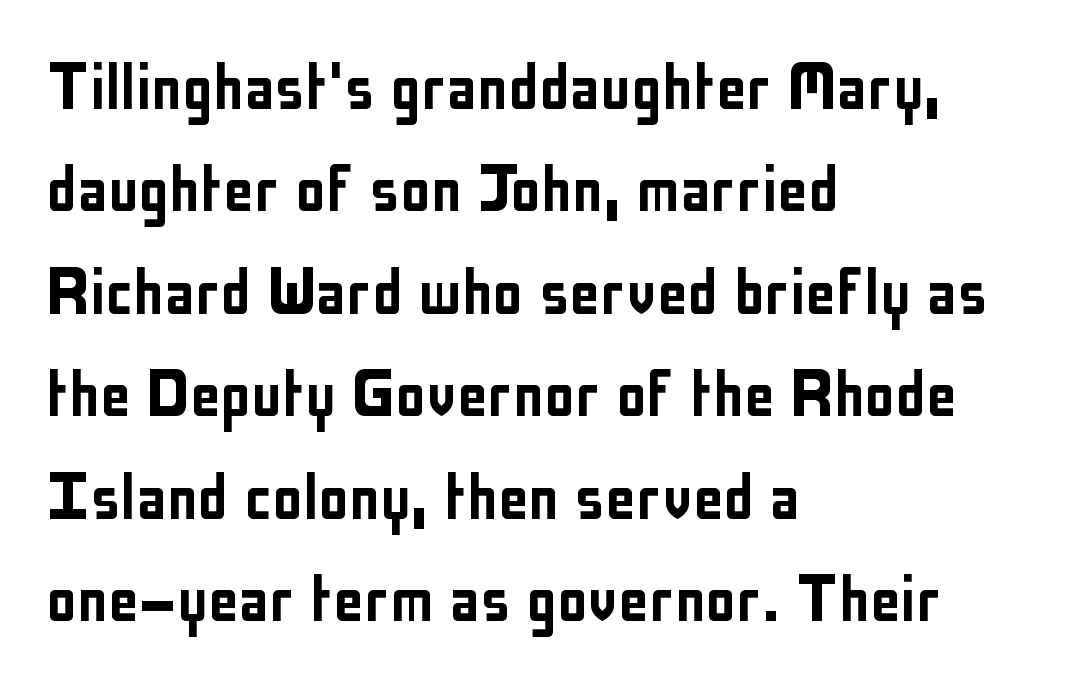
Serif or sans? Sans — the stroke terminals are bare. The specimen reads as upright at a glance. You could call the tracking neutral — neither tight nor loose. Rule under the text: the space is simply empty. Looks like regular typesetting: each glyph gets only the width it needs. This block has exactly the height ordinary leading produces.
